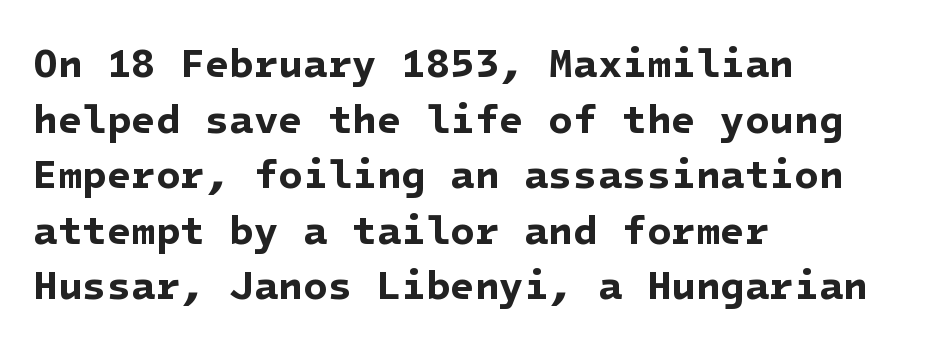
{"serif": "no", "bold": "yes", "weight": "bold", "width": "normal", "stroke_contrast": "low", "x_height": "medium", "underline": "no", "align": "left", "line_spacing": "normal", "line_spacing_ratio": 1.39, "letter_spacing": "normal", "letter_spacing_em": 0.0, "glyph_px": 40}
